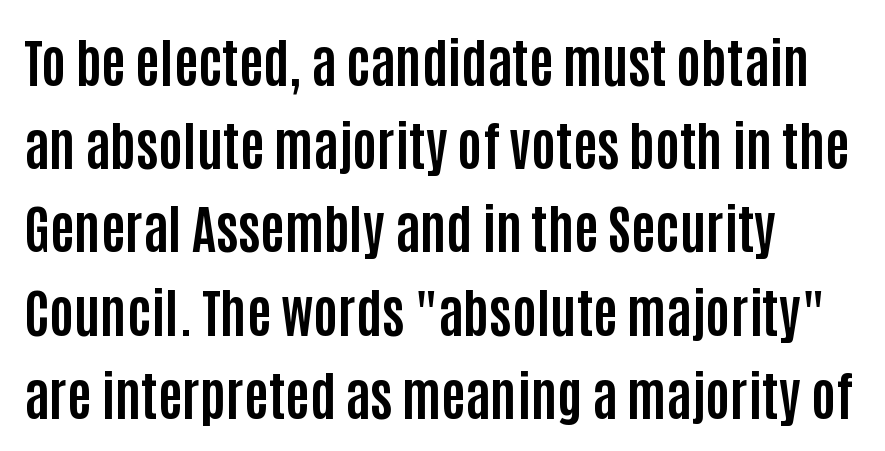
Rows of type keep a routine distance in the vertical direction. Teacher's note: observe the even left margin — that is flush-left alignment. Is this a fixed-width face? No — the glyphs have proportional, varying widths. A clean baseline with only descenders dipping below it.
